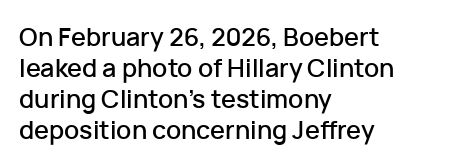
Clear beneath every line of the passage. Is the block centered? No — it sits flush against the left margin. Observe the ordinary spacing: letters are neighbours, not strangers. The letters stand upright; this is a roman face.
